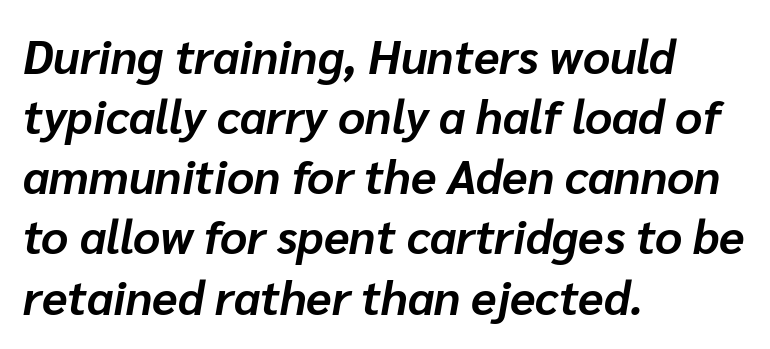
In terms of weight, the rendering is a true, heavy bold. This block has exactly the height ordinary leading produces. The paragraph has a hard left edge and a soft right edge. Notice how the stems are inclined rather than vertical — that's the hallmark of italics.
